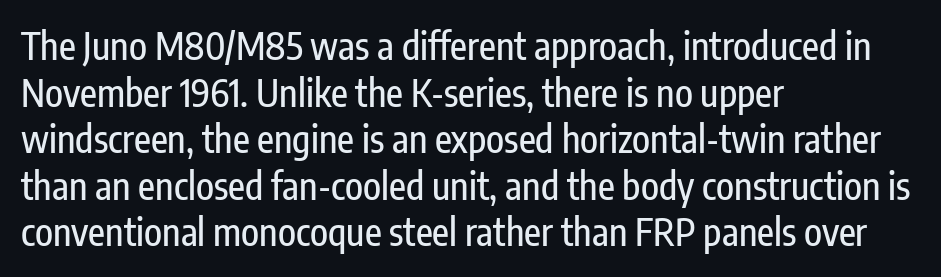
The image shows 37 px condensed sans-serif type, upright; set left-aligned, normal line spacing (1.26x), normal letter spacing, not underlined; low stroke contrast and a medium x-height.
